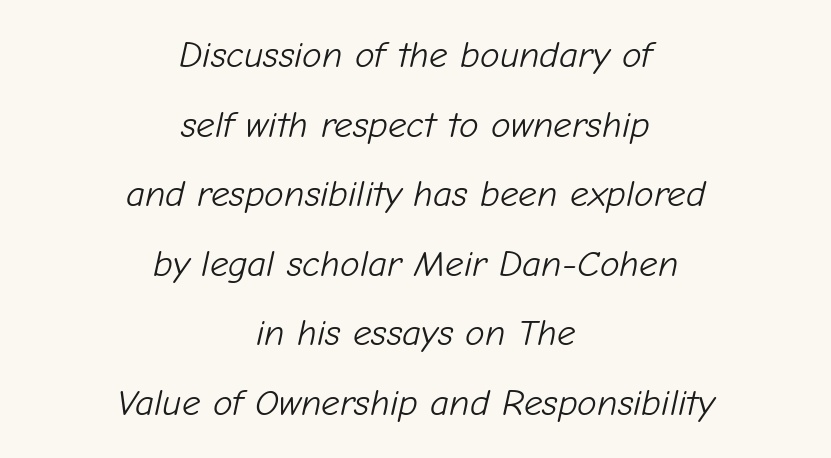
Nobody drew a line under any word here. Each letter keeps its own natural width here, so spacing adapts to shape. Slant detected: the letters are inclined. Glyph-to-glyph distance matches everyday printed text. Neither beginnings nor endings align; midpoints do.
